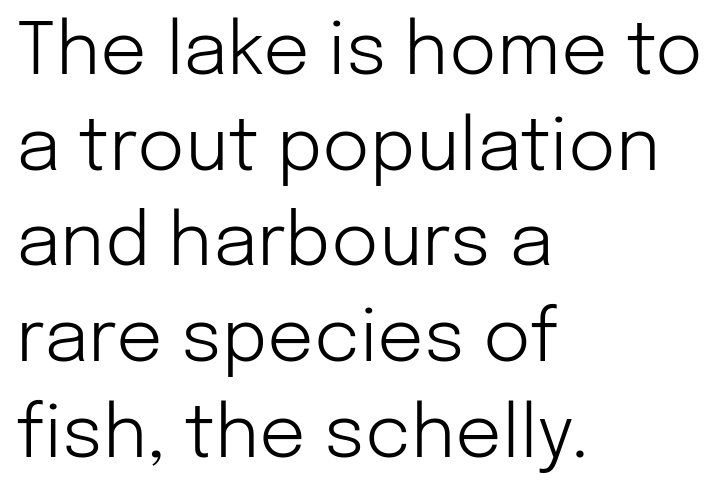
{"serif": "no", "italic": "no", "bold": "no", "weight": "light", "width": "normal", "stroke_contrast": "low", "x_height": "medium", "monospaced": "no", "underline": "no", "align": "left", "line_spacing": "normal", "line_spacing_ratio": 1.31, "letter_spacing": "normal", "letter_spacing_em": 0.0, "glyph_px": 73}
